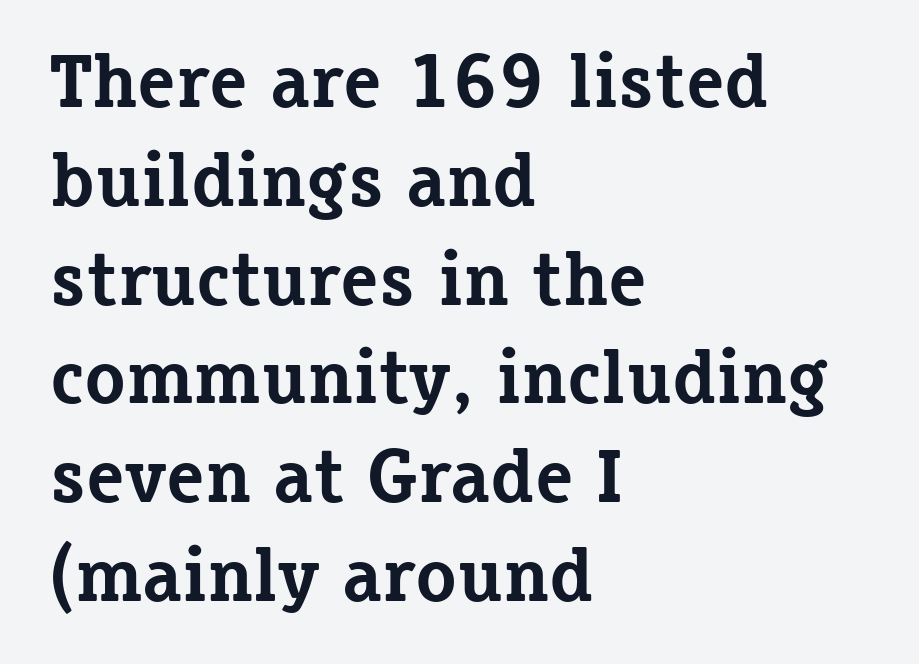
The image shows 76 px bold serif type, upright; set left-aligned, normal line spacing (1.3x), normal letter spacing, not underlined; low stroke contrast and a medium x-height.
